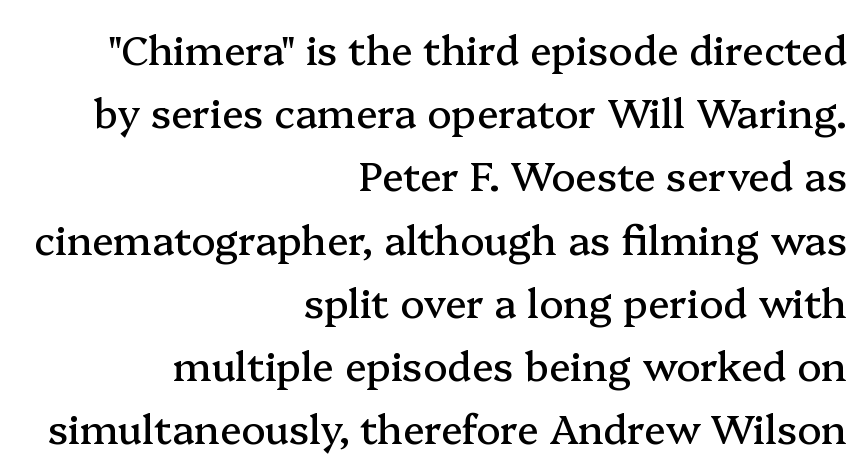
Q: Is the text italic (slanted)? A: No, it is upright.
Q: Is the typeface a serif or a sans-serif typeface? A: Serif.
Q: Is the text underlined? A: No.
Q: How is the paragraph aligned? A: Right-aligned.
Q: Is the spacing between letters normal or unusually wide? A: Normal.
Q: Is the spacing between lines tight, normal or loose? A: Normal.
Q: Width (condensed, normal, or wide)? A: Normal.
Q: Stroke contrast? A: Medium.
Q: x-height? A: Medium.
Q: Monospaced? A: No.
